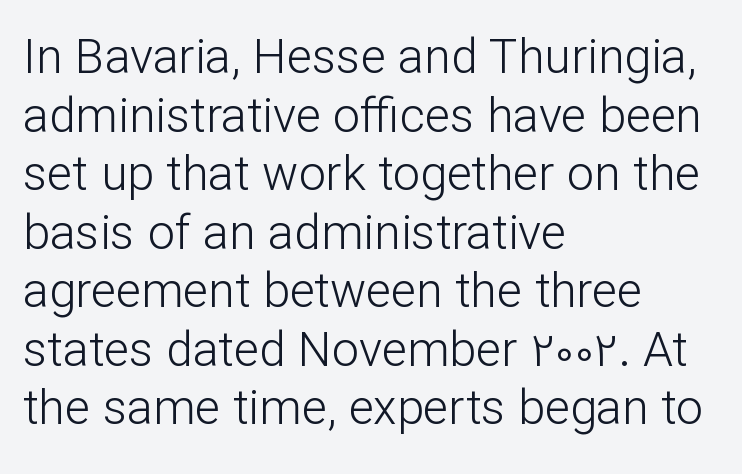
Short note: letters normally spaced. The passage shown is not bold in any degree. Looks like regular typesetting: each glyph gets only the width it needs. A typesetter would label this face a sans.
